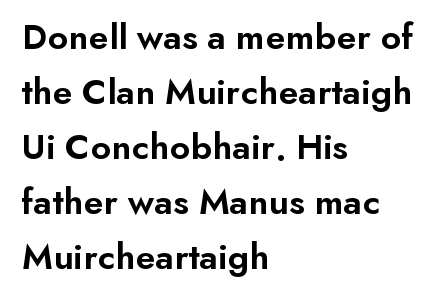
Honestly, the row spacing looks completely unremarkable. One-word summary of the alignment: left. Are there feet on the stems? There aren't — it's a sans. Note the varied advance widths — an 'i' is clearly narrower than an 'm'. Summary of weight: moderately heavy, a semibold.
